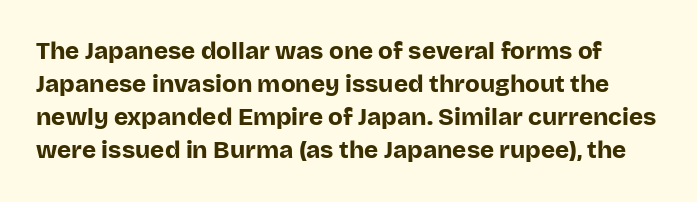
Q: Is the text bold? A: Yes.
Q: Is the text italic (slanted)? A: No, it is upright.
Q: Is the text underlined? A: No.
Q: Is the spacing between letters normal or unusually wide? A: Normal.
Q: Is the spacing between lines tight, normal or loose? A: Normal.
